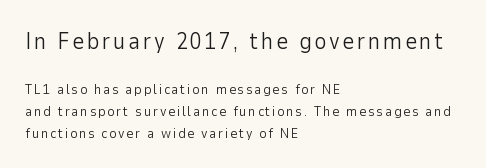
Weight: in the light-to-regular range. Does the bottom block carry the larger type? No, the top block does. This rendering features lettering with no underline. Posture: vertical.
